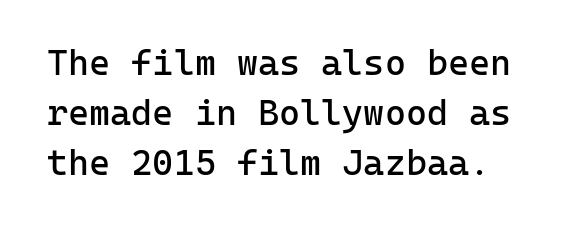
{"serif": "no", "italic": "no", "bold": "no", "weight": "regular", "width": "normal", "stroke_contrast": "low", "x_height": "medium", "monospaced": "yes", "underline": "no", "line_spacing": "normal", "line_spacing_ratio": 1.39, "letter_spacing": "normal", "letter_spacing_em": 0.0, "glyph_px": 36}
